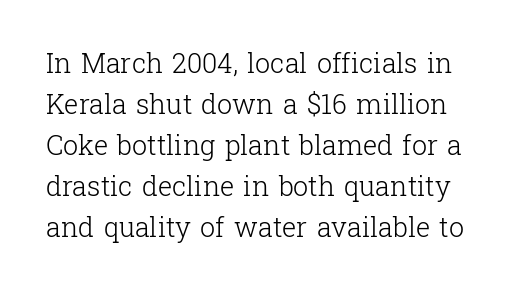
The image shows 27 px text type, upright; set normal line spacing (1.52x), normal letter spacing, not underlined.
